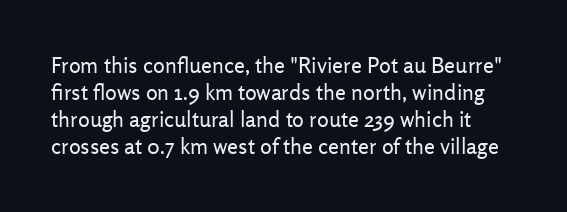
Check under the words: just untouched page. The letterforms sit shoulder to shoulder at normal distance. Rendered with straight, roman letterforms. No heavy texture on the line: the type isn't bold.
